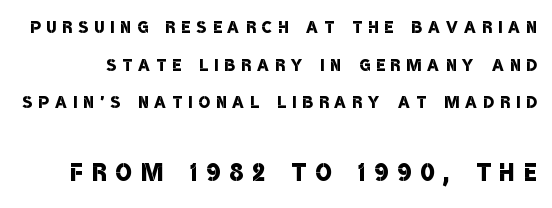
The image shows 34 px semibold, condensed sans-serif type; set normal line spacing (1.64x), unusually wide letter spacing (+0.28 em), not underlined; the second (bottom) block is 1.48x larger; low stroke contrast and a large x-height.
